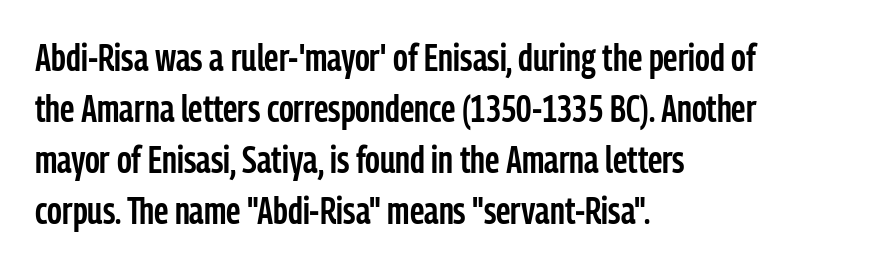
This rendering leaves character spacing at its baseline value. Quick note: not italic, upright. A semibold gives these letters moderate extra thickness, short of bold. Varying glyph widths throughout — classic text-font behaviour. Where is the straight margin? On the left.
